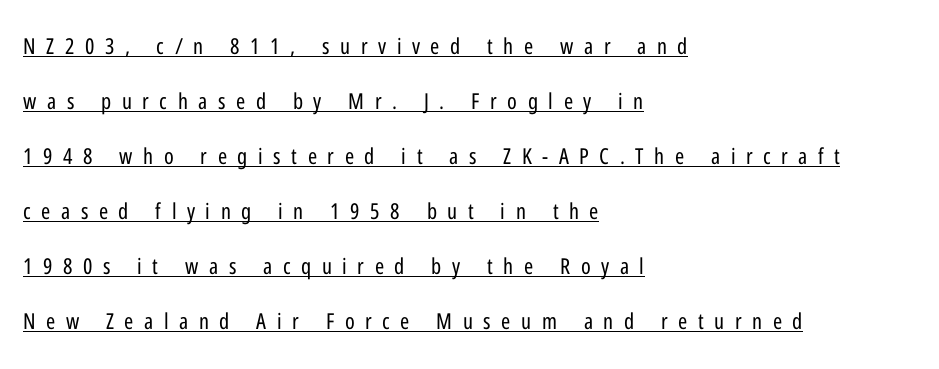
Q: Is the text bold? A: No.
Q: Is the text italic (slanted)? A: No, it is upright.
Q: Is the text underlined? A: Yes.
Q: How is the paragraph aligned? A: Left-aligned.
Q: Is the spacing between letters normal or unusually wide? A: Unusually wide.
Q: Is the spacing between lines tight, normal or loose? A: Loose.
